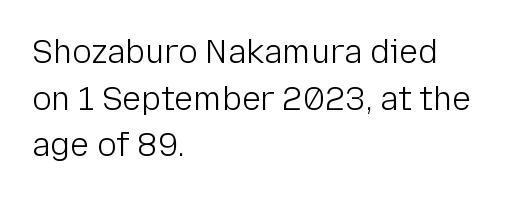
Q: Is the text bold? A: No.
Q: Is the text italic (slanted)? A: No, it is upright.
Q: Is the typeface a serif or a sans-serif typeface? A: Sans-serif.
Q: Is the text underlined? A: No.
Q: How is the paragraph aligned? A: Left-aligned.
Q: Is the spacing between letters normal or unusually wide? A: Normal.
Q: Is the spacing between lines tight, normal or loose? A: Normal.
Q: Width (condensed, normal, or wide)? A: Normal.
Q: Stroke contrast? A: Low.
Q: x-height? A: Medium.
Q: Monospaced? A: No.
